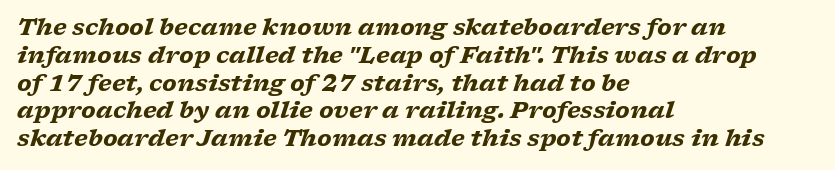
Style check: oblique. The lines in this sample share a left origin and differ only in where they stop. Summary of weight: heavy, a full bold. These lines keep a tight, regular rhythm from letter to letter. No word sits above an underline.
